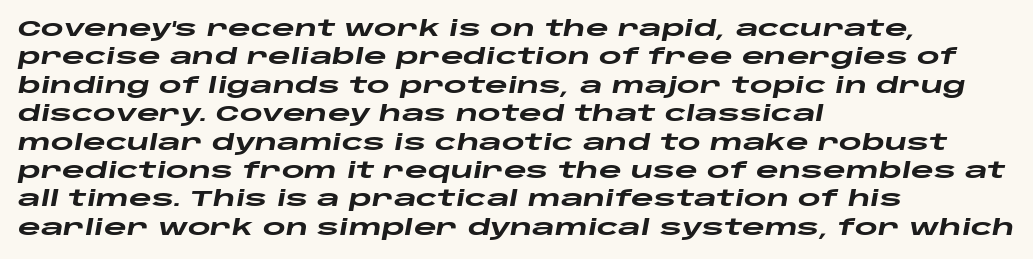
Q: Is the text bold? A: Yes.
Q: Is the text italic (slanted)? A: Yes, it leans right by about 10 degrees.
Q: Is the text underlined? A: No.
Q: How is the paragraph aligned? A: Left-aligned.
Q: Is the spacing between letters normal or unusually wide? A: Normal.
Q: Is the spacing between lines tight, normal or loose? A: Normal.
